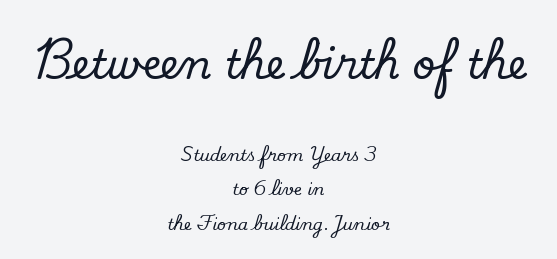
Does the copy run flush right? No — it is centered line by line. The more generous point size was reserved for the upper chunk. Note: serifs present on the glyphs. Do the characters align in a grid? No, the font is proportional.
